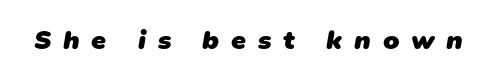
{"bold": "yes", "underline": "no", "letter_spacing": "wide", "letter_spacing_em": 0.43, "glyph_px": 27}
